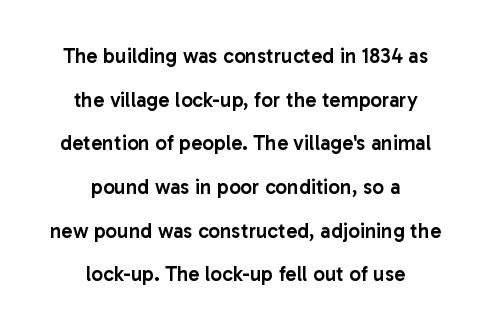
{"italic": "no", "bold": "semi", "underline": "no", "align": "center", "line_spacing": "loose", "line_spacing_ratio": 2.08, "letter_spacing": "normal", "letter_spacing_em": 0.0, "glyph_px": 21}
